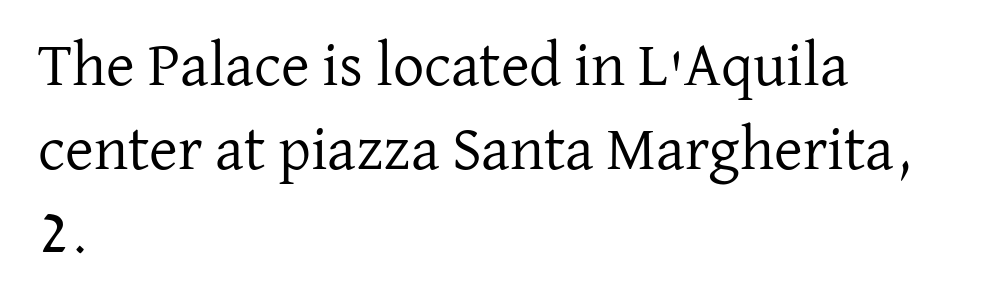
The image shows 62 px regular-weight serif type, upright; set left-aligned, normal line spacing (1.35x), normal letter spacing, not underlined; low stroke contrast and a medium x-height.
